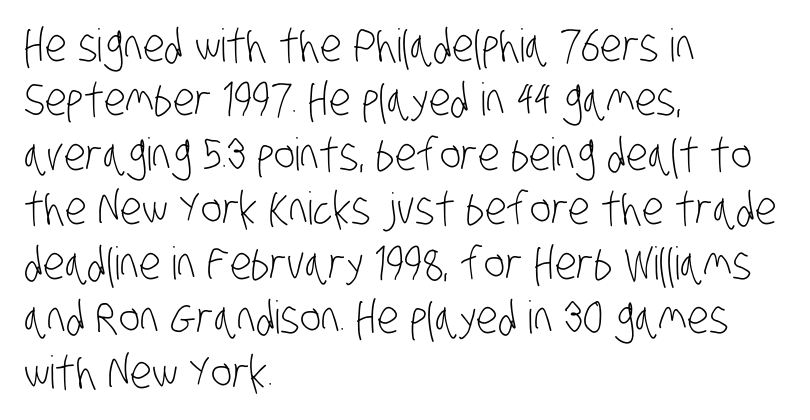
The image shows 45 px light, condensed sans-serif type; set left-aligned, line spacing 1.21x, normal letter spacing, not underlined; low stroke contrast and a large x-height.
